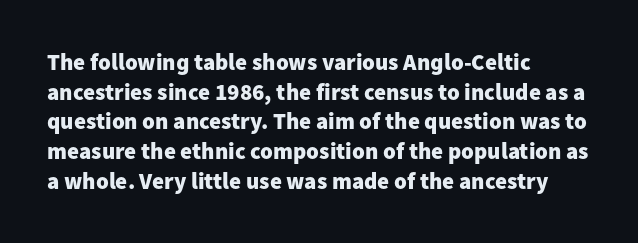
Is there any slant? The stems are plumb. Nothing unusual about the tracking: characters are spaced as the font intends. These words are printed bold, with thick strokes throughout. Evenly set lines give the paragraph a standard silhouette.
